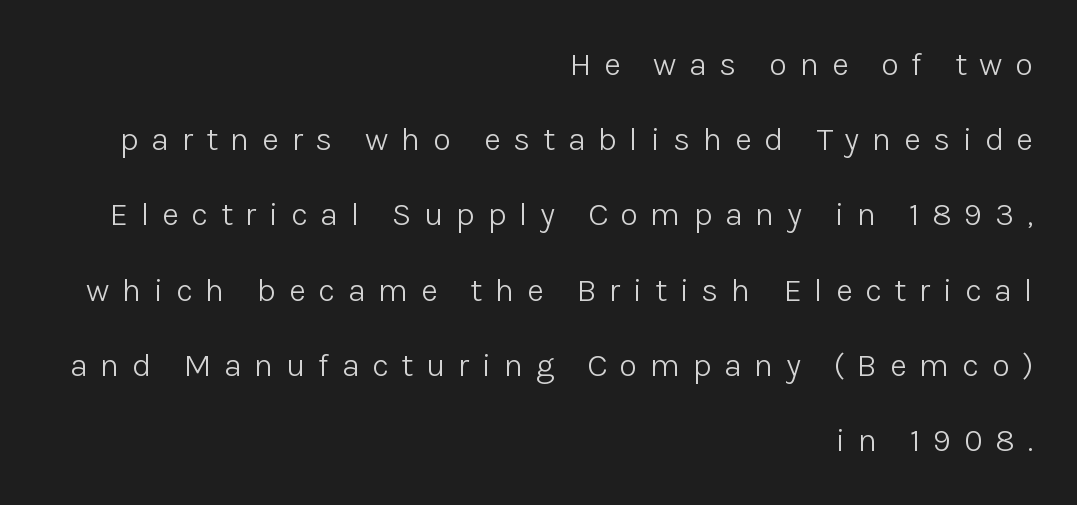
{"serif": "no", "italic": "no", "bold": "no", "weight": "light", "width": "normal", "stroke_contrast": "low", "x_height": "medium", "monospaced": "no", "underline": "no", "align": "right", "line_spacing": "loose", "line_spacing_ratio": 2.28, "letter_spacing": "wide", "letter_spacing_em": 0.38, "glyph_px": 33}
